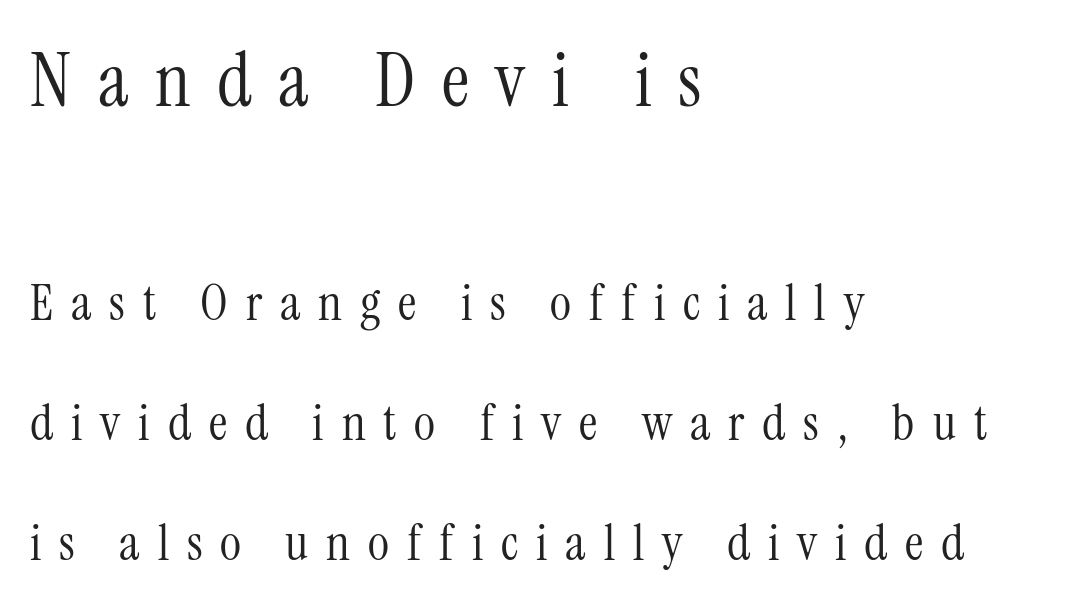
The image shows 76 px light, condensed serif type, upright; set left-aligned, loose line spacing (2.35x), unusually wide letter spacing (+0.35 em), not underlined; the first (top) block is 1.49x larger; medium stroke contrast and a medium x-height.
